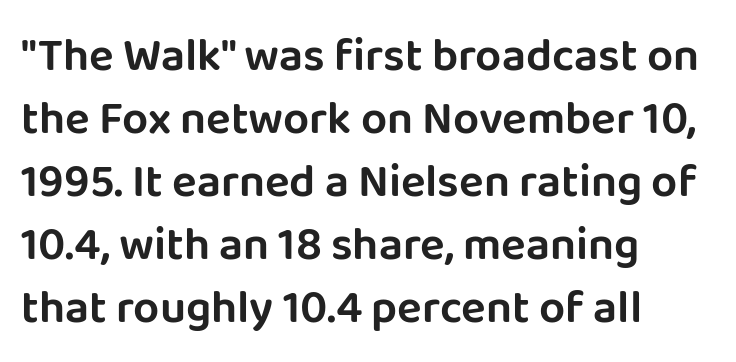
{"serif": "no", "italic": "no", "width": "normal", "stroke_contrast": "low", "x_height": "large", "monospaced": "no", "underline": "no", "align": "left", "line_spacing": "normal", "line_spacing_ratio": 1.37, "letter_spacing": "normal", "letter_spacing_em": 0.0, "glyph_px": 46}
